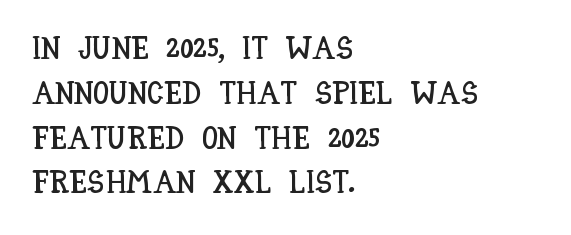
{"italic": "no", "width": "condensed", "stroke_contrast": "low", "x_height": "large", "monospaced": "no", "underline": "no", "align": "left", "line_spacing": "normal", "line_spacing_ratio": 1.4, "letter_spacing": "normal", "letter_spacing_em": 0.0, "glyph_px": 32}
